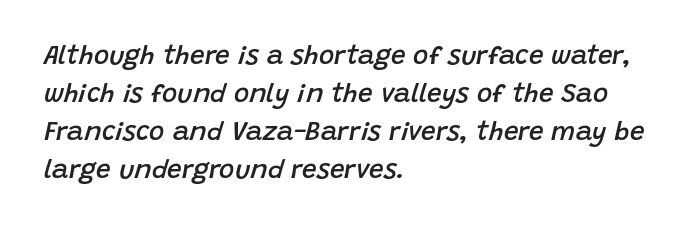
The image shows 26 px text type, italic (leaning right); set left-aligned, normal line spacing (1.46x), normal letter spacing, not underlined.
